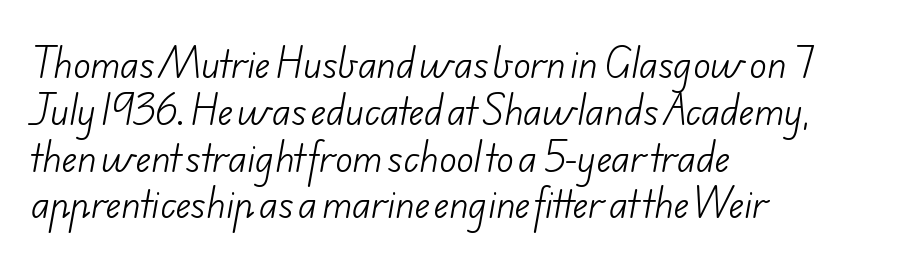
The image shows 36 px light sans-serif type; set left-aligned, normal line spacing (1.3x), normal letter spacing, not underlined; low stroke contrast and a small x-height.
